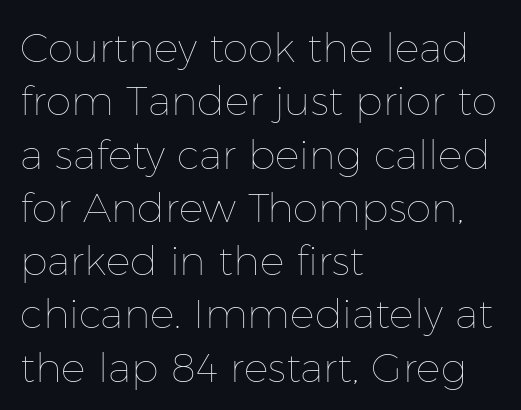
{"italic": "no", "bold": "no", "weight": "thin", "width": "normal", "stroke_contrast": "low", "x_height": "medium", "monospaced": "no", "underline": "no", "align": "left", "line_spacing": "normal", "line_spacing_ratio": 1.3, "letter_spacing": "normal", "letter_spacing_em": 0.0, "glyph_px": 41}
